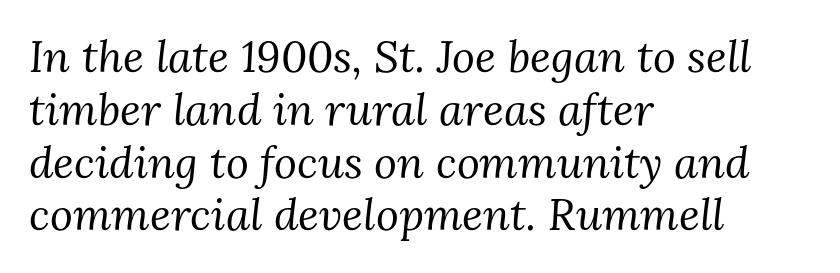
Characters follow at the spacing the type designer built in. Here the designer chose a conventional face with non-uniform glyph widths. Letters rest on an invisible, unmarked baseline. Typographically, this falls in the serif category. Letters have the restrained weight of plain body copy at most. Yep, that's italic — everything's leaning.
